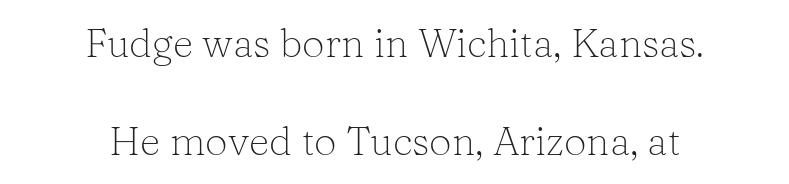
The image shows 40 px light serif type, upright; set centered, loose line spacing (2.46x), normal letter spacing, not underlined; low stroke contrast and a medium x-height.
